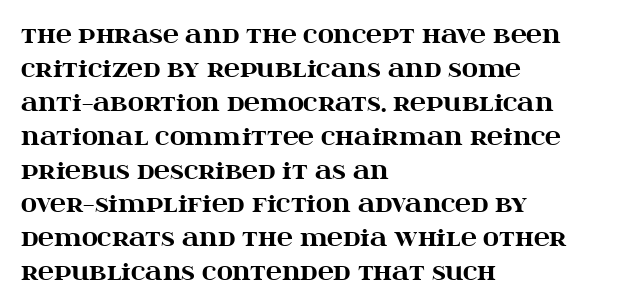
The lettering holds an erect, upright posture throughout. No word sits above an underline. Thick stems and heavy bowls — unmistakably bold. How are the letters spaced? Ordinarily, with no added tracking. Line beginnings align vertically; line endings do not.
